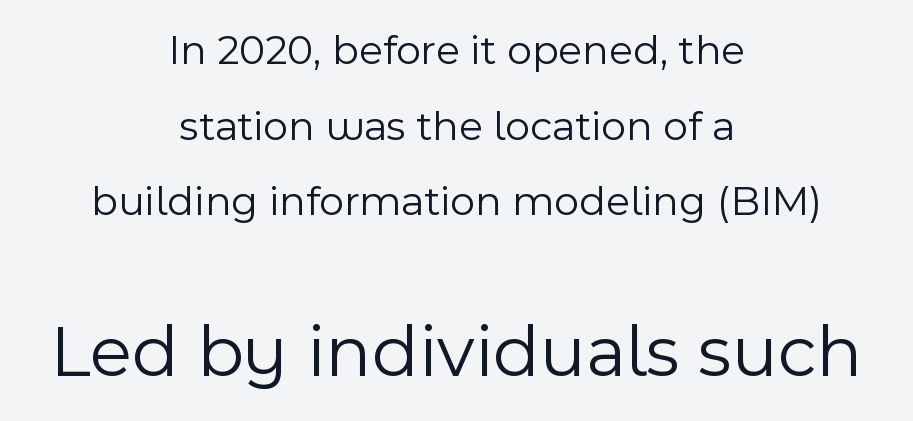
The image shows 75 px light sans-serif type, upright; set centered, line spacing 1.76x, normal letter spacing, not underlined; the second (bottom) block is 1.74x larger; a medium x-height.
